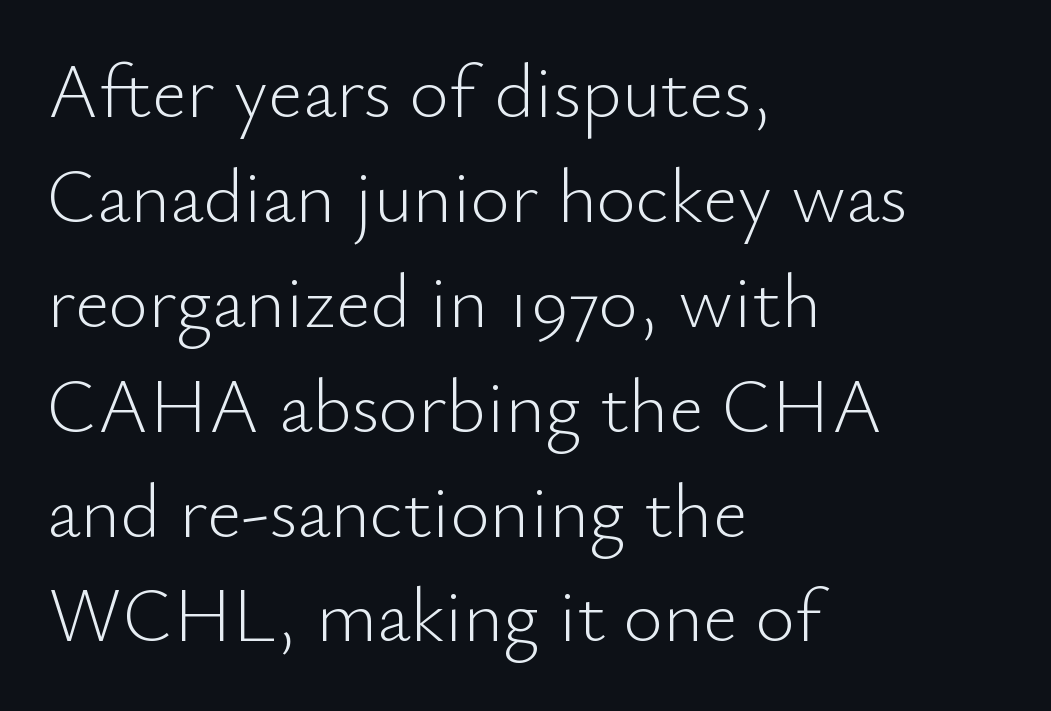
Q: Is the text bold? A: No.
Q: Is the text italic (slanted)? A: No, it is upright.
Q: Is the typeface a serif or a sans-serif typeface? A: Sans-serif.
Q: Is the text underlined? A: No.
Q: How is the paragraph aligned? A: Left-aligned.
Q: Is the spacing between letters normal or unusually wide? A: Normal.
Q: Is the spacing between lines tight, normal or loose? A: Normal.
Q: Width (condensed, normal, or wide)? A: Normal.
Q: Stroke contrast? A: Low.
Q: x-height? A: Small.
Q: Monospaced? A: No.
